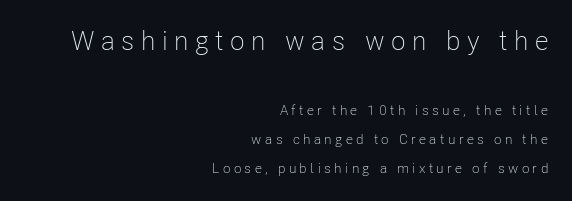
The image shows 27 px text type, upright; set right-aligned, loose line spacing (2.08x), unusually wide letter spacing (+0.24 em), not underlined; the first (top) block is 1.93x larger.
